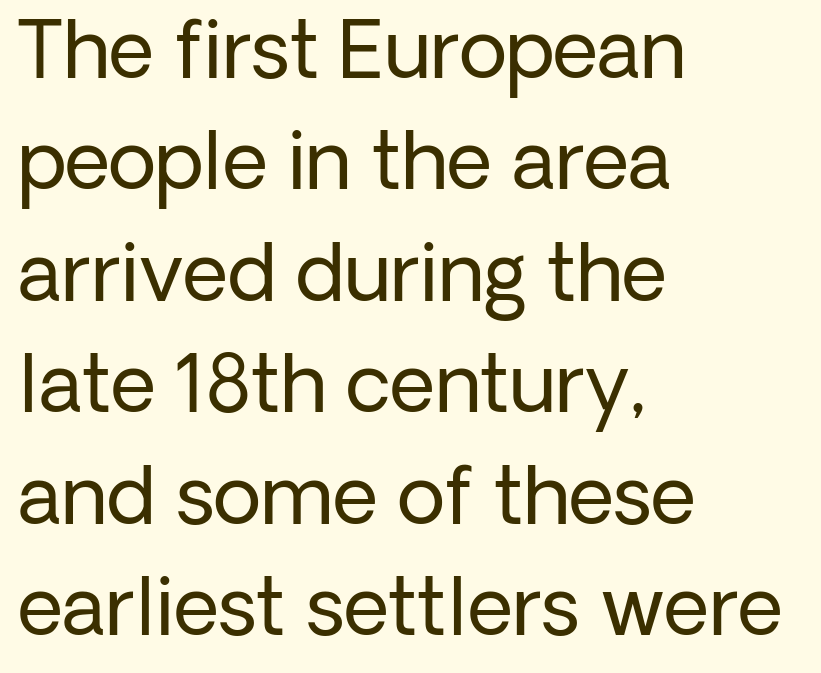
Q: Is the text bold? A: No.
Q: Is the text italic (slanted)? A: No, it is upright.
Q: Is the typeface a serif or a sans-serif typeface? A: Sans-serif.
Q: Is the text underlined? A: No.
Q: How is the paragraph aligned? A: Left-aligned.
Q: Is the spacing between letters normal or unusually wide? A: Normal.
Q: Is the spacing between lines tight, normal or loose? A: Normal.
Q: Width (condensed, normal, or wide)? A: Normal.
Q: Stroke contrast? A: Low.
Q: x-height? A: Medium.
Q: Monospaced? A: No.
